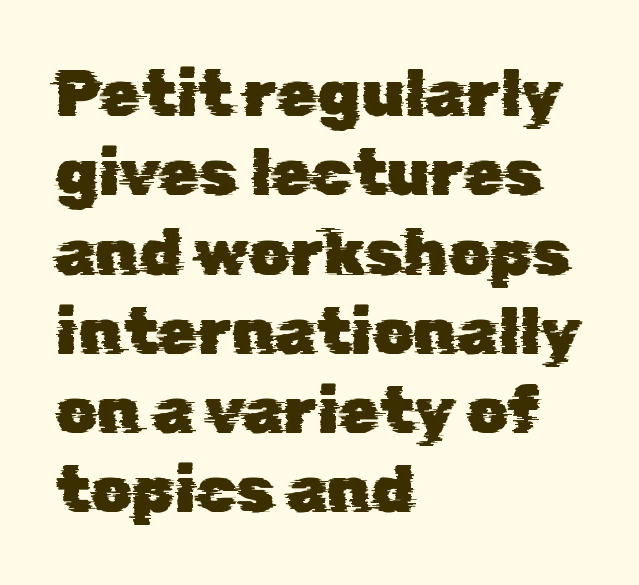
{"serif": "no", "width": "normal", "stroke_contrast": "low", "x_height": "medium", "monospaced": "no", "underline": "no", "align": "left", "line_spacing_ratio": 1.22, "letter_spacing": "normal", "letter_spacing_em": 0.0, "glyph_px": 65}
